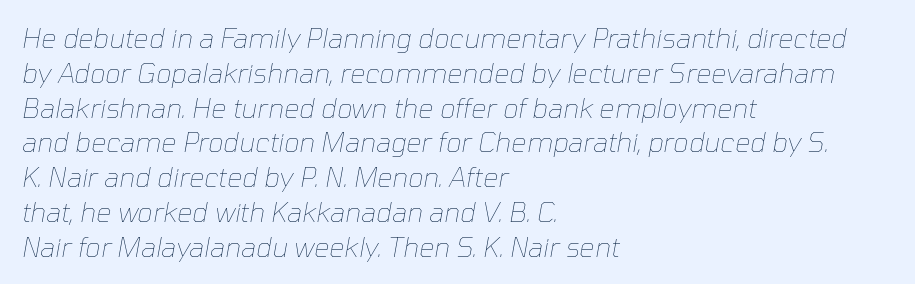
Just letters on the line, the space beneath them empty. Rendered with sloped, italic letterforms. Between one letter and the next there's only the usual sliver of space. Stroke thickness stays within the range of a standard reading face or lighter. The block of text has a typical density, with ordinary space between rows. The lines in this sample share a left origin and differ only in where they stop.
